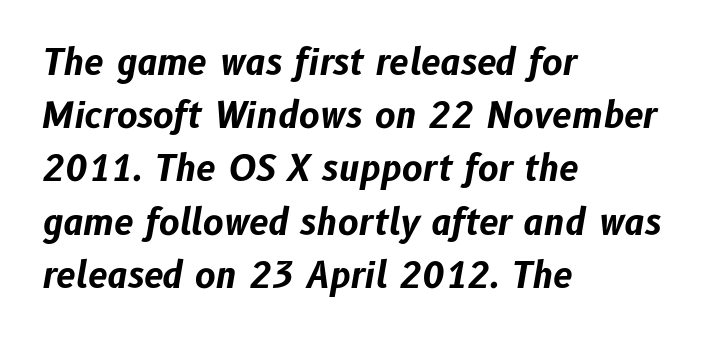
Each letter keeps its own natural width here, so spacing adapts to shape. Typographic density is high because the face is bold. Posture: slanted. Alignment: flush left. Plain, unruled lines of type.
